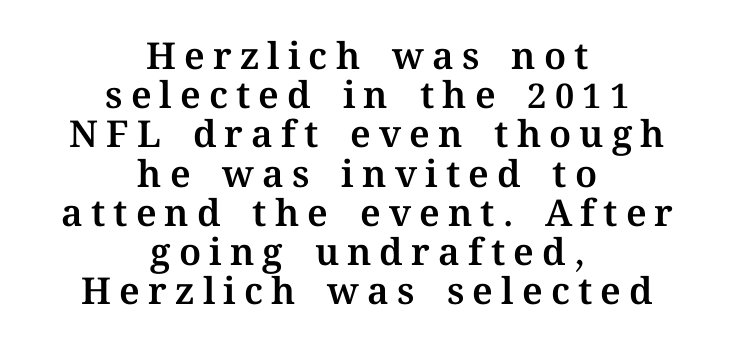
The lines are quadded center. The baseline area is clear. Vertical spacing — tight. A typesetter would call this proportional, since set widths differ per character. When letters stand straight like this, we call the style roman or upright. Each word looks stretched out because of the extra space between its letters.
